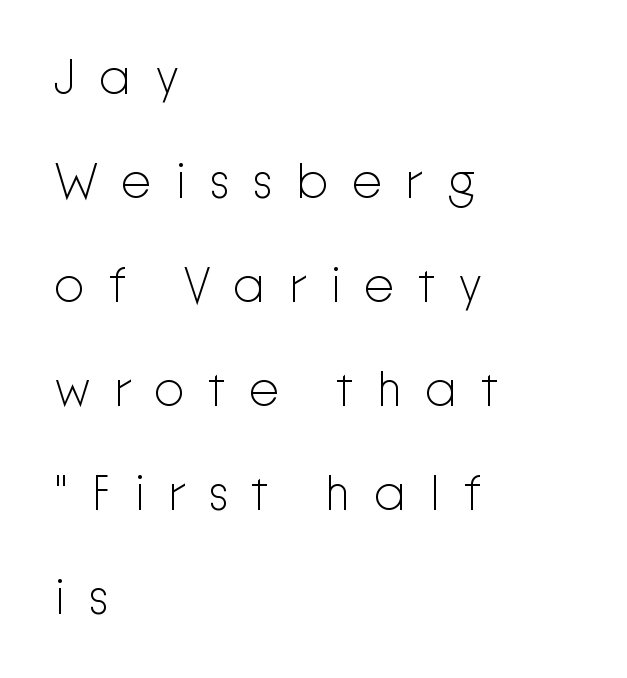
Looks like regular typesetting: each glyph gets only the width it needs. Each word looks stretched out because of the extra space between its letters. The area under the type is left untouched. Weight: regular or lighter.
